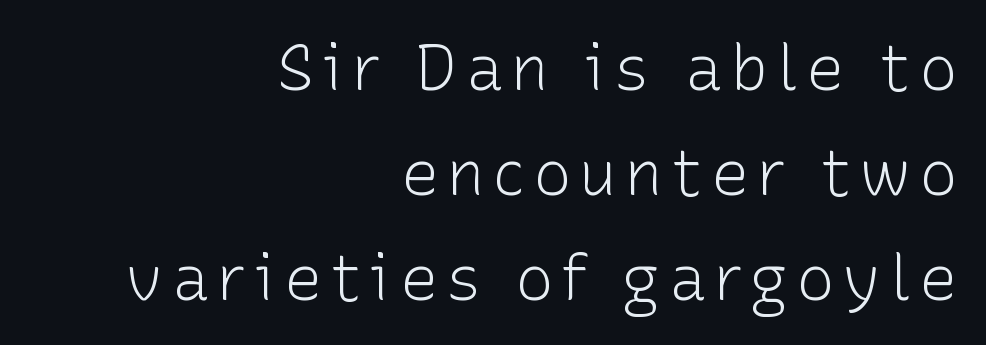
Stroke thickness stays within the range of a standard reading face or lighter. Does the type have serifs? No, each stem ends abruptly. Rendered with straight, roman letterforms. This sample has the flowing, uneven cadence of proportional lettering. Honestly, there is no underline to notice here at all.
